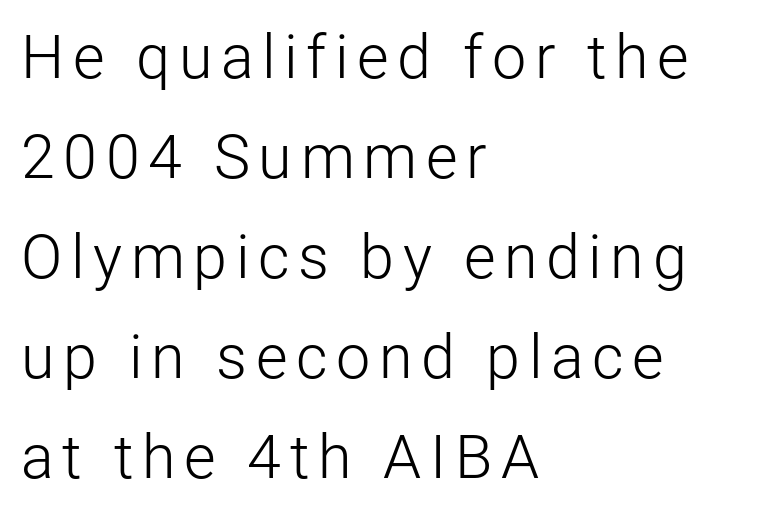
{"serif": "no", "italic": "no", "bold": "no", "weight": "light", "width": "normal", "stroke_contrast": "low", "x_height": "medium", "monospaced": "no", "underline": "no", "align": "left", "line_spacing": "normal", "line_spacing_ratio": 1.64, "glyph_px": 61}
